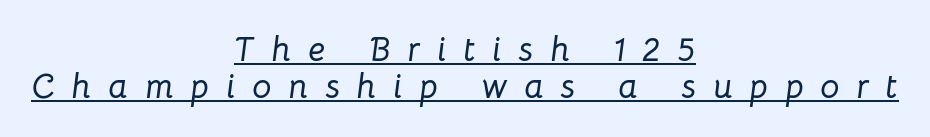
Q: Is the text italic (slanted)? A: Yes, it leans right by about 8 degrees.
Q: Is the text underlined? A: Yes.
Q: How is the paragraph aligned? A: Centered.
Q: Is the spacing between letters normal or unusually wide? A: Unusually wide.
Q: Is the spacing between lines tight, normal or loose? A: Tight.
Q: Width (condensed, normal, or wide)? A: Normal.
Q: Stroke contrast? A: Low.
Q: x-height? A: Medium.
Q: Monospaced? A: No.
